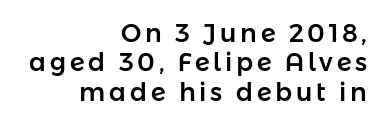
{"italic": "no", "underline": "no", "align": "right", "line_spacing_ratio": 1.18, "glyph_px": 25}
